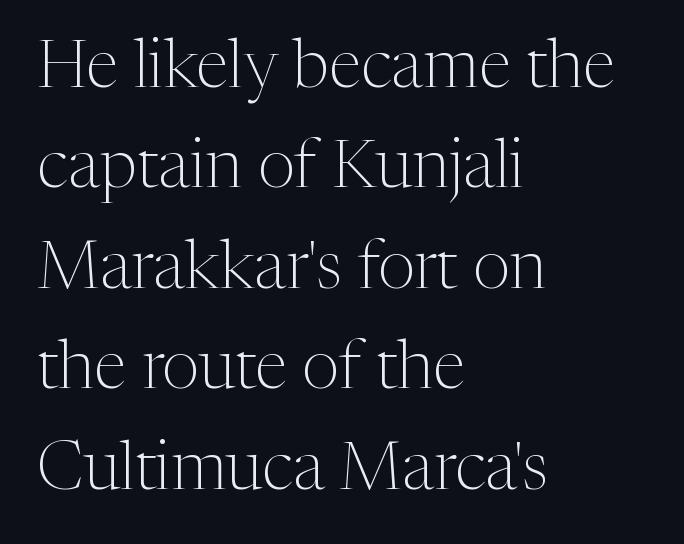
The image shows 67 px light serif type, upright; set left-aligned, normal line spacing (1.5x), normal letter spacing, not underlined; medium stroke contrast and a medium x-height.
